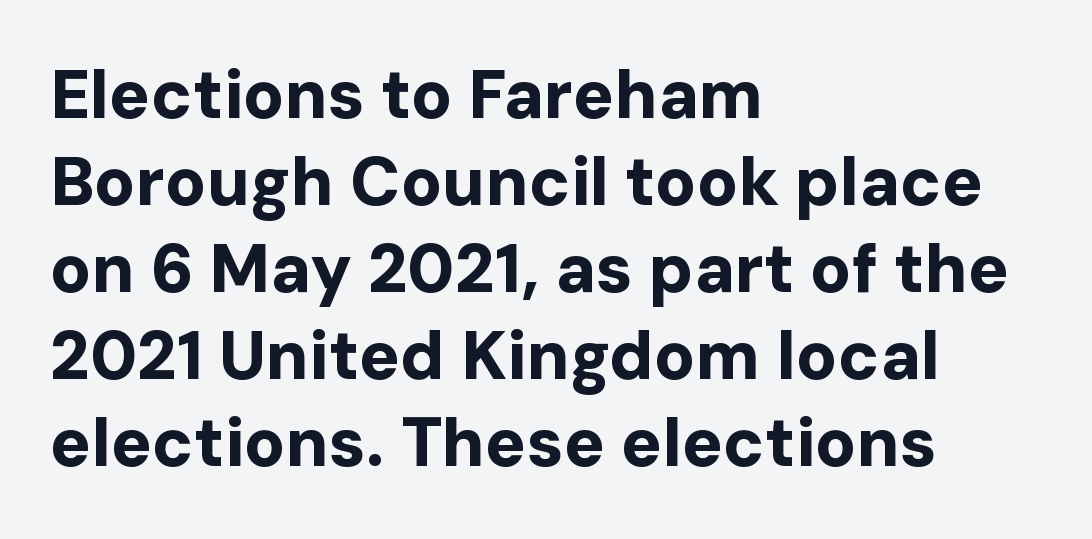
Varying glyph widths throughout — classic text-font behaviour. You'd pick this weight for a headline — it's a proper bold. In terms of letterform style, serifs are entirely absent. A classic flush-left, rag-right setting is used for this passage. The rows are spaced the way most documents space them.
